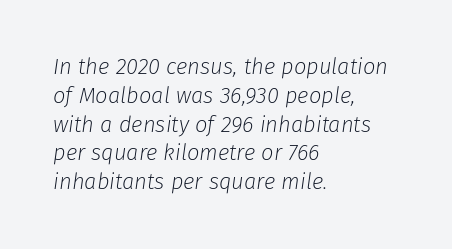
Q: Is the text bold? A: No.
Q: Is the text italic (slanted)? A: Yes, it leans right by about 8 degrees.
Q: Is the text underlined? A: No.
Q: How is the paragraph aligned? A: Left-aligned.
Q: Is the spacing between letters normal or unusually wide? A: Normal.
Q: Is the spacing between lines tight, normal or loose? A: Normal.
